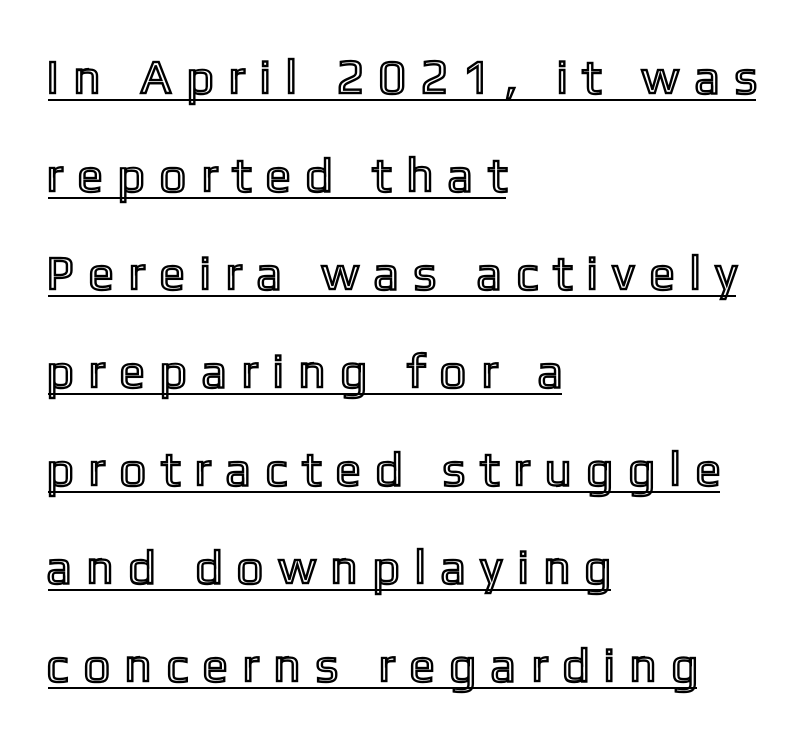
Q: Is the text italic (slanted)? A: No, it is upright.
Q: Is the text underlined? A: Yes.
Q: How is the paragraph aligned? A: Left-aligned.
Q: Is the spacing between letters normal or unusually wide? A: Unusually wide.
Q: Is the spacing between lines tight, normal or loose? A: Loose.
Q: Width (condensed, normal, or wide)? A: Condensed.
Q: x-height? A: Medium.
Q: Monospaced? A: No.
